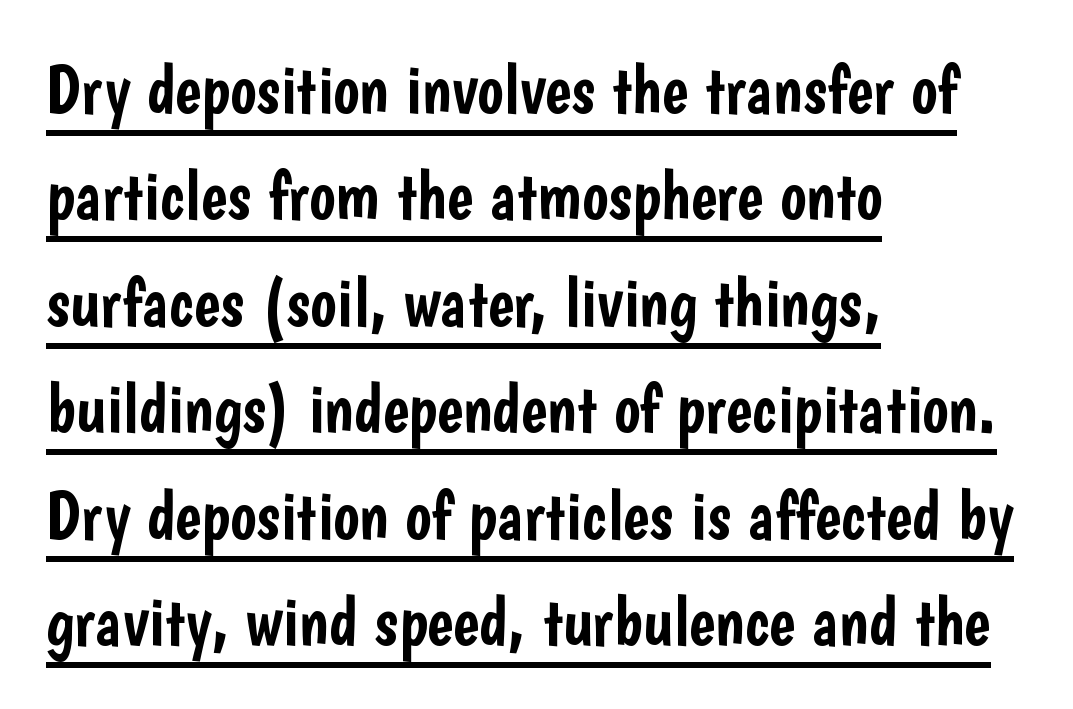
The image shows 70 px condensed sans-serif type, upright; set left-aligned, normal line spacing (1.52x), normal letter spacing, underlined; low stroke contrast and a medium x-height.
